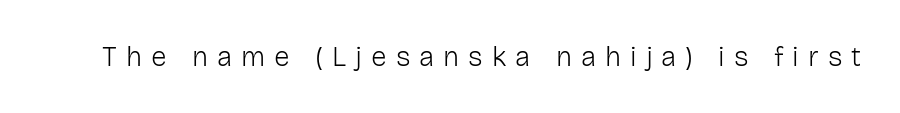
Posture: straight, roman, zero tilt. What stands out about the letter spacing? Its width — letters are far apart. The space beneath each line is pristine and unruled. Counters stay open thanks to moderate or lighter strokes.
